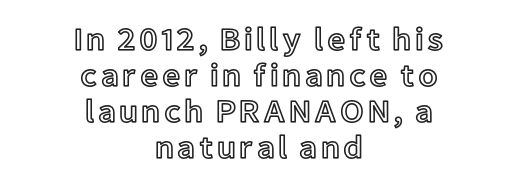
The image shows 32 px text type, upright; set centered, tight line spacing (1.13x), not underlined; a medium x-height.
